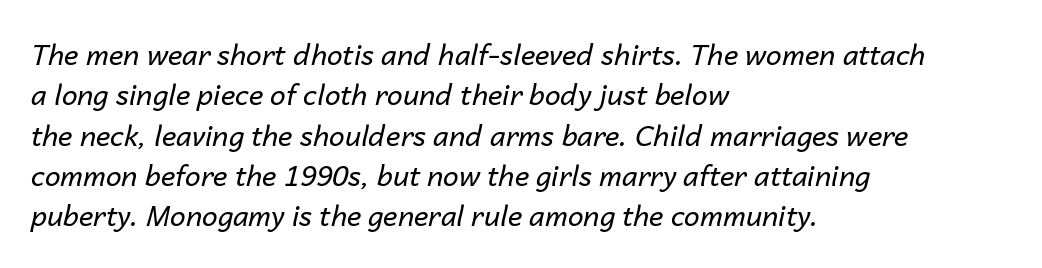
Evenly set lines give the paragraph a standard silhouette. Words float on clear page, feet unadorned. Horizontal alignment here is leftward, the default for most running prose. No heavy texture on the line: the type isn't bold. The tracking reads as untouched default to a designer's eye.
